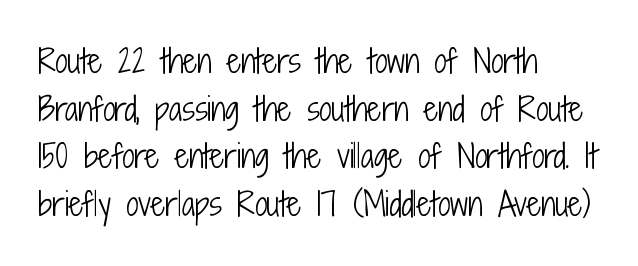
The image shows 31 px light, condensed sans-serif type, upright; set left-aligned, normal line spacing (1.54x), normal letter spacing, not underlined; low stroke contrast and a medium x-height.
